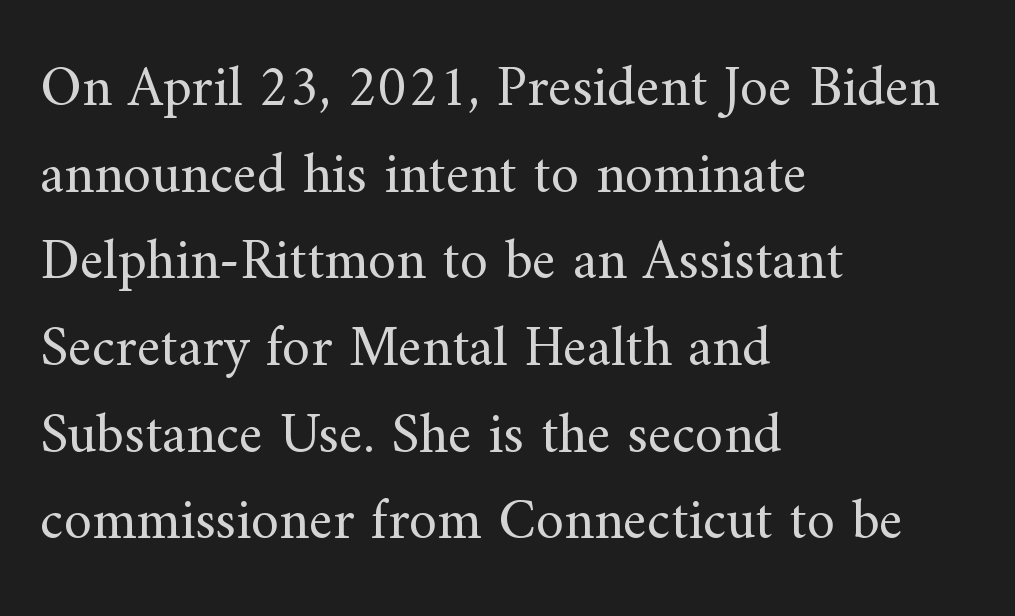
The image shows 57 px regular-weight serif type, upright; set left-aligned, normal line spacing (1.52x), normal letter spacing, not underlined; medium stroke contrast and a small x-height.
